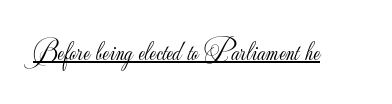
The image shows 27 px text type; set normal letter spacing, underlined.
